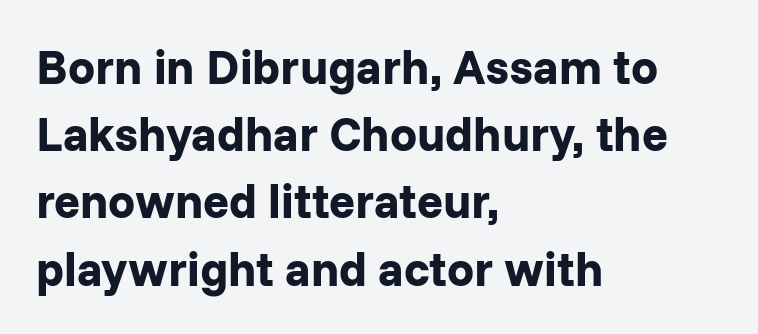
Do the characters align in a grid? No, the font is proportional. Spacing between characters is what you'd get straight out of the box. Strong, thick strokes mark this as bold type. Vertically, the passage feels balanced, rows spaced as you'd expect. Check where the strokes stop: nothing finishes them off — pure sans.
